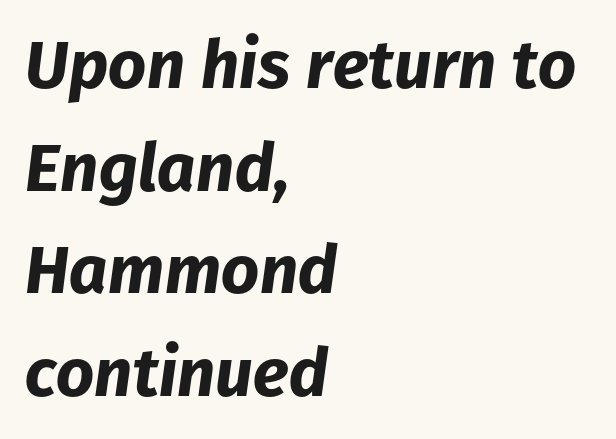
Heavy, bold letterforms. Character widths vary here, with narrow letters taking less room than wide ones. A normal amount of white space separates one row of letters from the next. If you drew a ruler down the left edge, every line would touch it.
